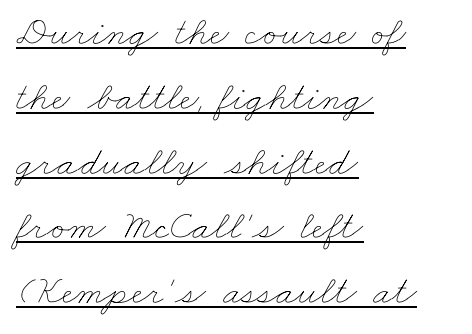
Q: Is the text bold? A: No.
Q: Is the text underlined? A: Yes.
Q: How is the paragraph aligned? A: Left-aligned.
Q: Is the spacing between letters normal or unusually wide? A: Normal.
Q: Is the spacing between lines tight, normal or loose? A: Normal.
Q: Width (condensed, normal, or wide)? A: Wide.
Q: Stroke contrast? A: Low.
Q: x-height? A: Small.
Q: Monospaced? A: No.
